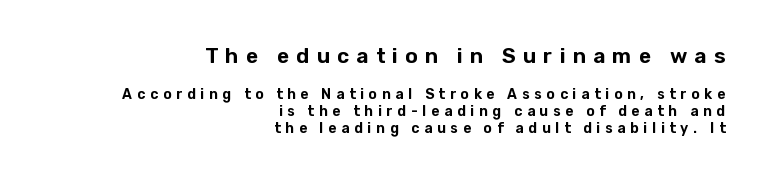
Look at the glyph heights: the upper group is clearly the bigger setting. These lines have a slow, spaced-out rhythm from letter to letter. Has an underline been added? It has not. The setting favours the right margin, as signatures and pull-quotes sometimes do. Every stem runs plumb, perpendicular to the baseline.
